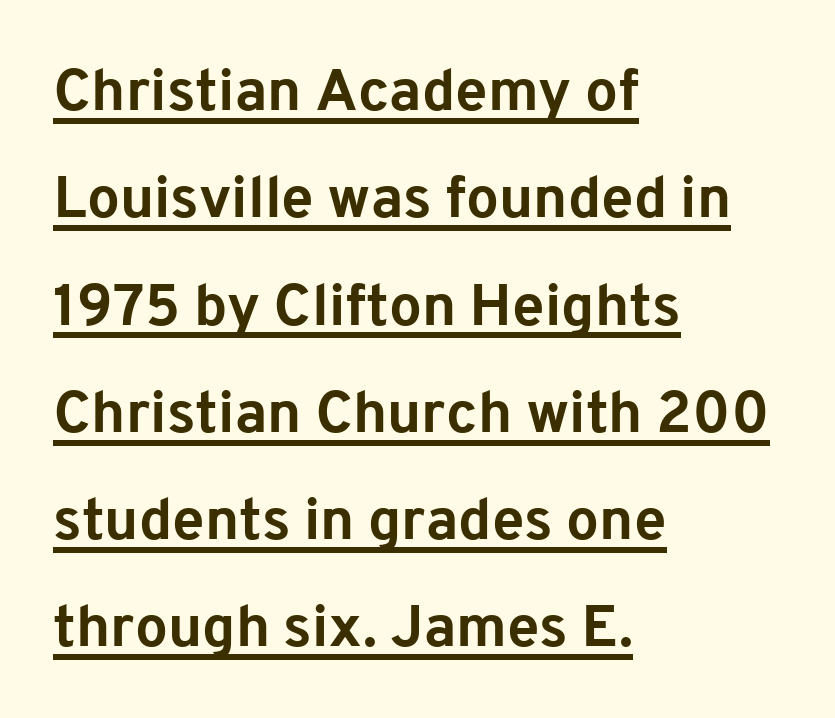
Nobody touched the tracking dial on this one. This rendering uses left alignment, leaving the right contour irregular. The typesetter has applied underlining to the passage shown. A typesetter would mark this as roman, not italic. Is this a fixed-width face? No — the glyphs have proportional, varying widths. Classification — sans serif.
